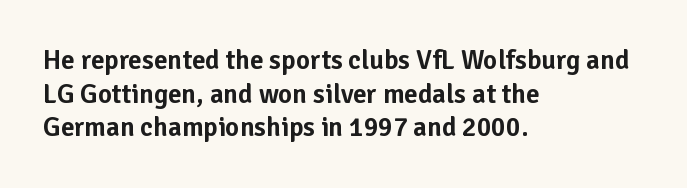
Q: Is the text italic (slanted)? A: No, it is upright.
Q: Is the text underlined? A: No.
Q: How is the paragraph aligned? A: Left-aligned.
Q: Is the spacing between letters normal or unusually wide? A: Normal.
Q: Is the spacing between lines tight, normal or loose? A: Normal.
